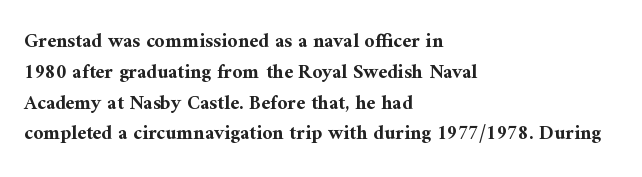
A student would call this left alignment; a typographer would say flush left, rag right. Any mark beneath the type? The region is blank. A dark, heavy texture on the line: the type is bold. The leading is moderate, giving the passage an even texture. The gaps between neighbouring characters are ordinary and unremarkable. The axis of the letterforms is exactly vertical.
